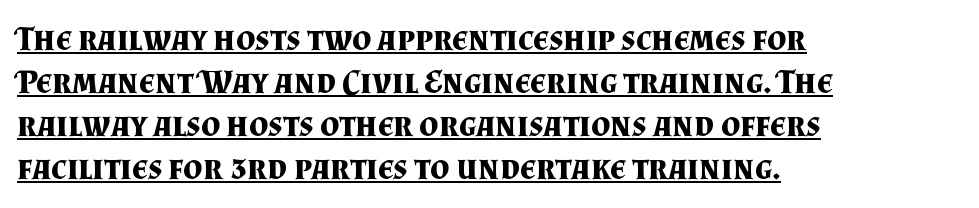
The image shows 34 px bold serif type, upright; set left-aligned, normal line spacing (1.26x), normal letter spacing, underlined; medium stroke contrast and a small x-height.
